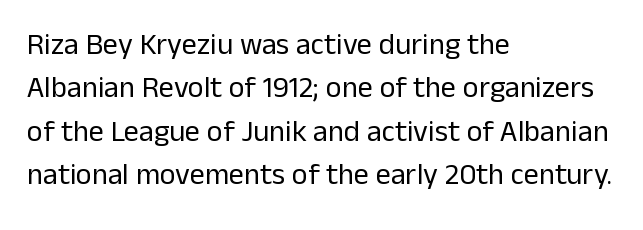
A student would call this left alignment; a typographer would say flush left, rag right. The face used here is proportionally spaced, like ordinary book or web type. Inter-character spacing is left at the font's built-in metrics. Summary of weight: not heavy and not bold. Note: no serifs on the glyphs.
